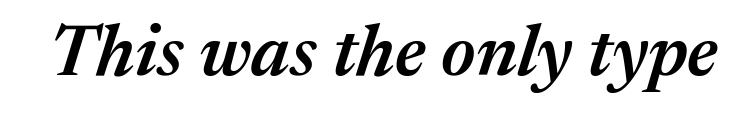
You can tell it's italic because the verticals aren't actually vertical. Typesetter's note: demi weight, one step under bold. The tracking reads as untouched default to a designer's eye. Bare-footed words on every line.
